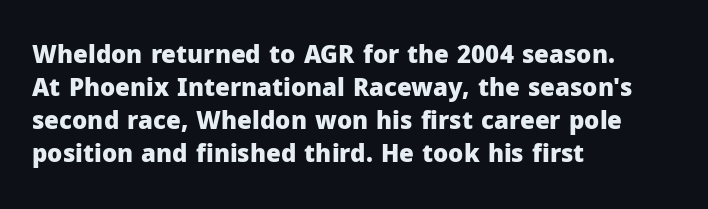
{"italic": "no", "bold": "yes", "underline": "no", "align": "left", "line_spacing": "normal", "line_spacing_ratio": 1.37, "letter_spacing": "normal", "letter_spacing_em": 0.0, "glyph_px": 24}
